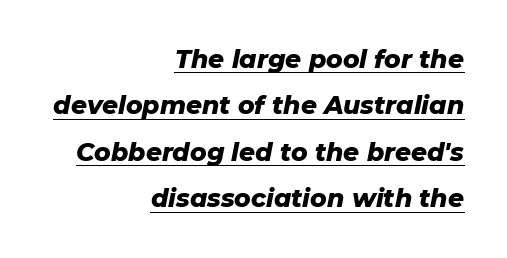
{"italic": "yes", "lean": "right", "slant_degrees": 11, "bold": "yes", "underline": "yes", "align": "right", "line_spacing_ratio": 1.86, "letter_spacing": "normal", "letter_spacing_em": 0.0, "glyph_px": 25}
